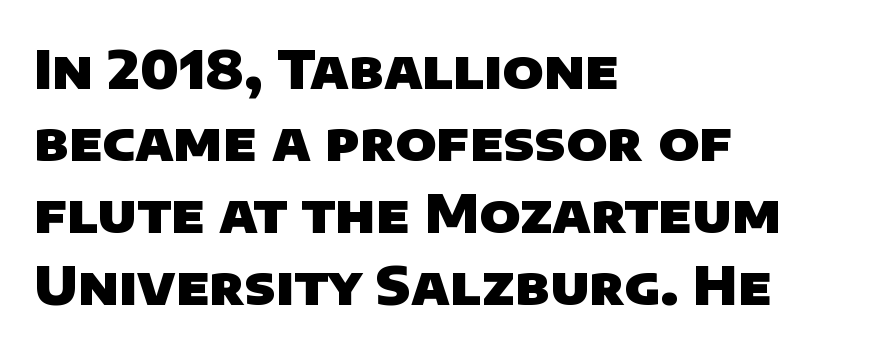
The image shows 53 px heavy sans-serif type; set left-aligned, normal line spacing (1.36x), normal letter spacing, not underlined; low stroke contrast and a large x-height.
